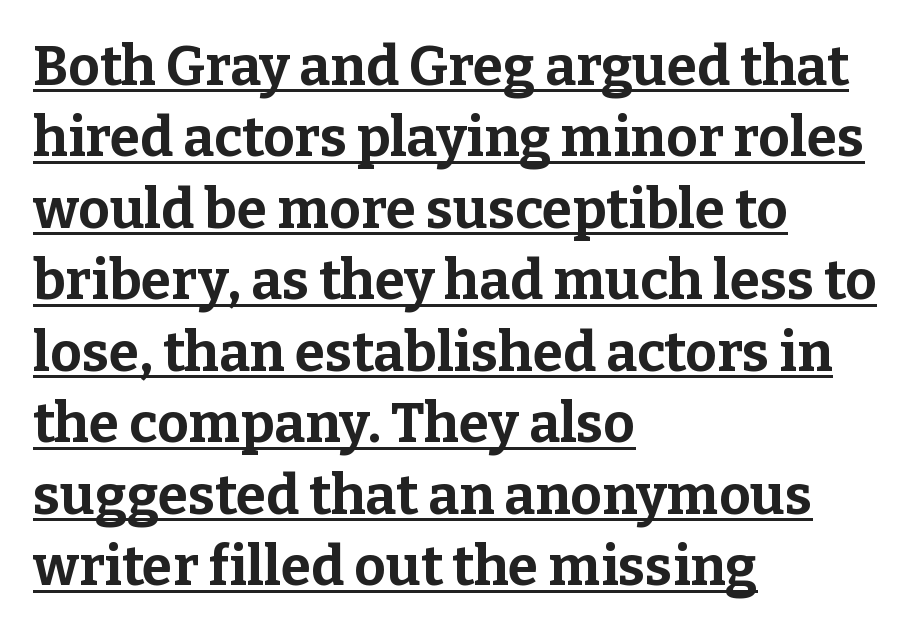
Q: Is the text bold? A: Yes.
Q: Is the text italic (slanted)? A: No, it is upright.
Q: Is the typeface a serif or a sans-serif typeface? A: Serif.
Q: Is the text underlined? A: Yes.
Q: How is the paragraph aligned? A: Left-aligned.
Q: Is the spacing between letters normal or unusually wide? A: Normal.
Q: Is the spacing between lines tight, normal or loose? A: Normal.
Q: Width (condensed, normal, or wide)? A: Normal.
Q: Stroke contrast? A: Low.
Q: x-height? A: Medium.
Q: Monospaced? A: No.
